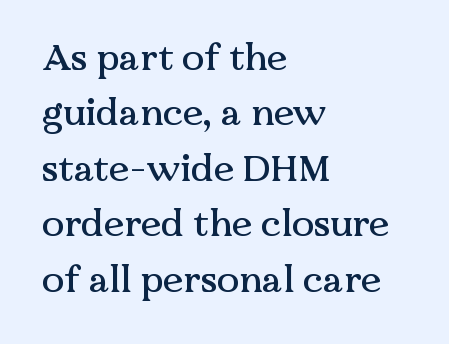
The image shows 37 px serif type, upright; set left-aligned, normal line spacing (1.5x), normal letter spacing, not underlined; medium stroke contrast and a medium x-height.
